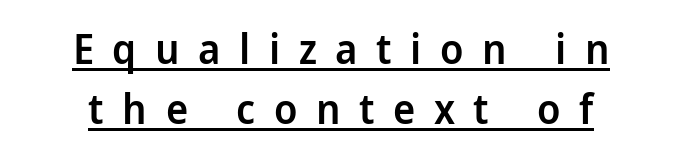
Q: Is the text bold? A: Semi-bold.
Q: Is the text italic (slanted)? A: No, it is upright.
Q: Is the typeface a serif or a sans-serif typeface? A: Sans-serif.
Q: Is the text underlined? A: Yes.
Q: Is the spacing between letters normal or unusually wide? A: Unusually wide.
Q: Is the spacing between lines tight, normal or loose? A: Normal.
Q: Width (condensed, normal, or wide)? A: Normal.
Q: Stroke contrast? A: Low.
Q: x-height? A: Medium.
Q: Monospaced? A: No.
